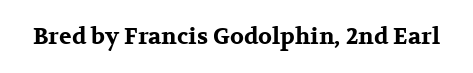
The image shows 23 px bold type, upright; set normal letter spacing, not underlined.
